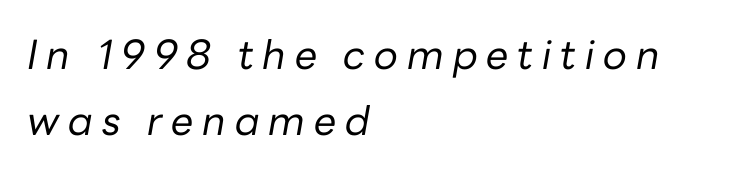
A student would call this left alignment; a typographer would say flush left, rag right. The words here are not underlined. What stands out about the letter spacing? Its width — letters are far apart. Reading down the column, the eye jumps a familiar distance to each next line.
